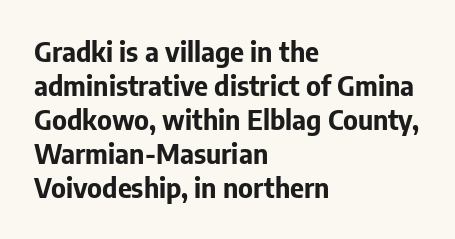
{"italic": "no", "bold": "yes", "underline": "no", "align": "left", "line_spacing": "normal", "line_spacing_ratio": 1.26, "letter_spacing": "normal", "letter_spacing_em": 0.0, "glyph_px": 27}
